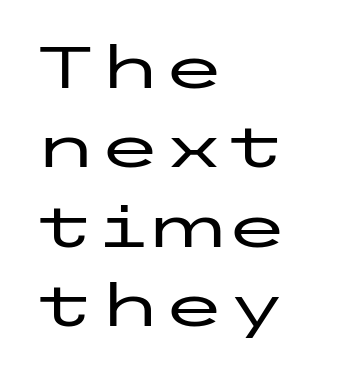
Q: Is the text italic (slanted)? A: No, it is upright.
Q: Is the typeface a serif or a sans-serif typeface? A: Sans-serif.
Q: Is the text underlined? A: No.
Q: How is the paragraph aligned? A: Left-aligned.
Q: Is the spacing between letters normal or unusually wide? A: Normal.
Q: Is the spacing between lines tight, normal or loose? A: Normal.
Q: Width (condensed, normal, or wide)? A: Wide.
Q: Stroke contrast? A: Low.
Q: x-height? A: Medium.
